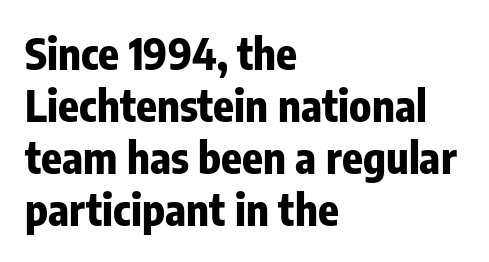
Decoration check: the copy has no underline. This is roman type, the default non-slanted kind. Which margin do the lines hug? The left one — the right edge is uneven. The font is running at its bold setting. Is this a fixed-width face? No — the glyphs have proportional, varying widths.
